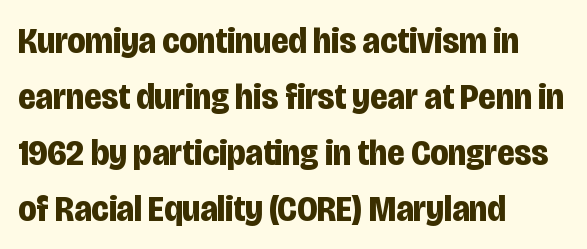
{"serif": "no", "italic": "no", "bold": "yes", "weight": "bold", "width": "condensed", "stroke_contrast": "low", "x_height": "large", "monospaced": "no", "underline": "no", "align": "left", "line_spacing": "normal", "line_spacing_ratio": 1.51, "letter_spacing": "normal", "letter_spacing_em": 0.0, "glyph_px": 37}
